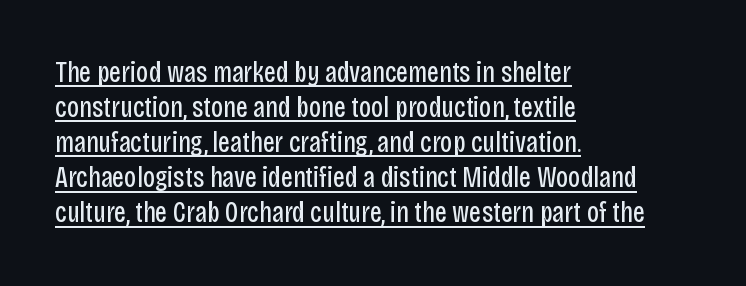
The image shows 29 px regular-weight, condensed sans-serif type, upright; set left-aligned, line spacing 1.21x, normal letter spacing, underlined; low stroke contrast and a large x-height.
